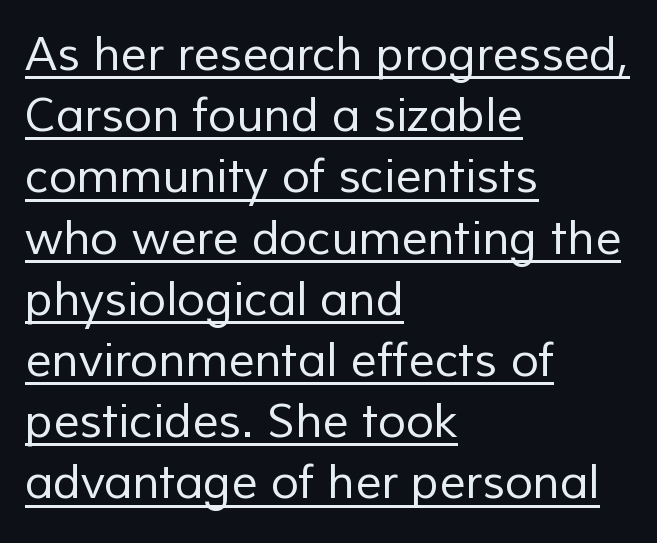
The line texture is even and compact thanks to regular tracking. Honestly, the row spacing looks completely unremarkable. Each line of the rendering has a horizontal stroke beneath the glyphs. If you drew a ruler down the left edge, every line would touch it. The passage shown is typeset with a sans-serif family. Think of a printed novel: that variable character pitch is what you see here.
